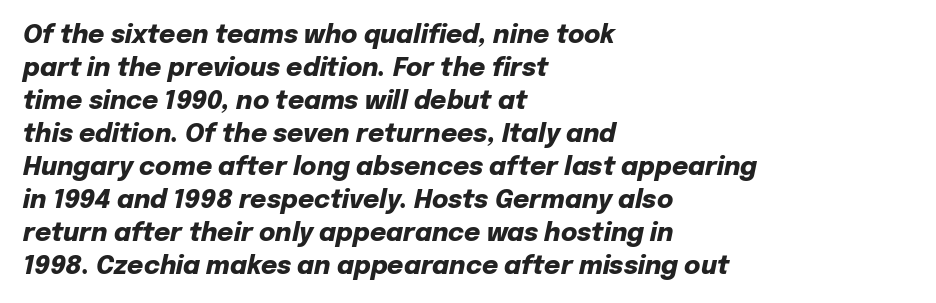
{"italic": "yes", "lean": "right", "slant_degrees": 12, "bold": "yes", "underline": "no", "align": "left", "line_spacing": "normal", "line_spacing_ratio": 1.32, "letter_spacing": "normal", "letter_spacing_em": 0.0, "glyph_px": 25}
